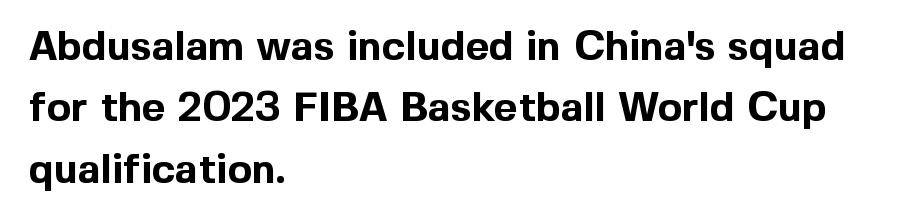
Q: Is the text bold? A: Yes.
Q: Is the text italic (slanted)? A: No, it is upright.
Q: Is the typeface a serif or a sans-serif typeface? A: Sans-serif.
Q: Is the text underlined? A: No.
Q: How is the paragraph aligned? A: Left-aligned.
Q: Is the spacing between letters normal or unusually wide? A: Normal.
Q: Is the spacing between lines tight, normal or loose? A: Normal.
Q: Width (condensed, normal, or wide)? A: Normal.
Q: x-height? A: Medium.
Q: Monospaced? A: No.
